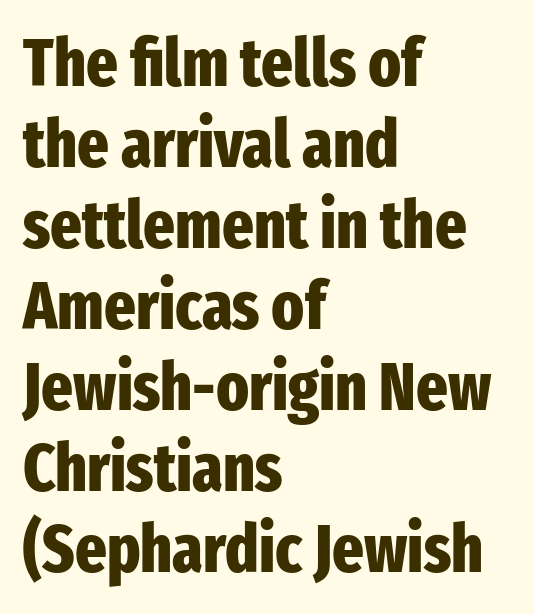
The image shows 67 px heavy, condensed sans-serif type, upright; set left-aligned, line spacing 1.21x, normal letter spacing, not underlined; low stroke contrast and a medium x-height.
